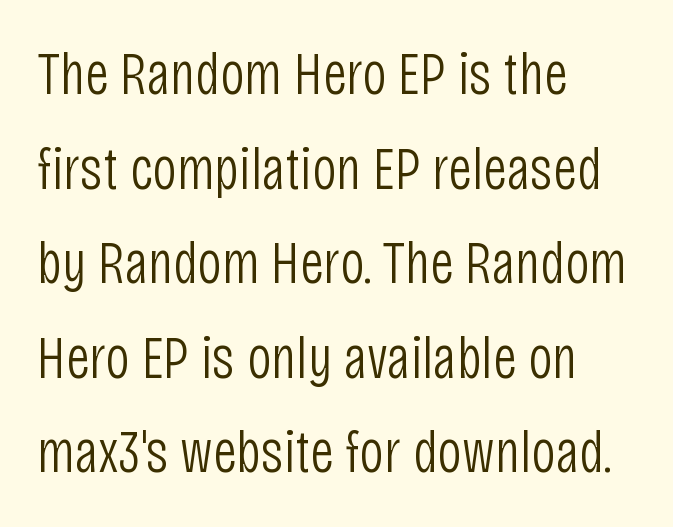
In terms of posture, this sample is upright. Each word holds together tightly as a unit, with standard inter-letter gaps. These glyphs show unthickened strokes, regular width or finer. Varying glyph widths throughout — classic text-font behaviour. If you drew a ruler down the left edge, every line would touch it.
